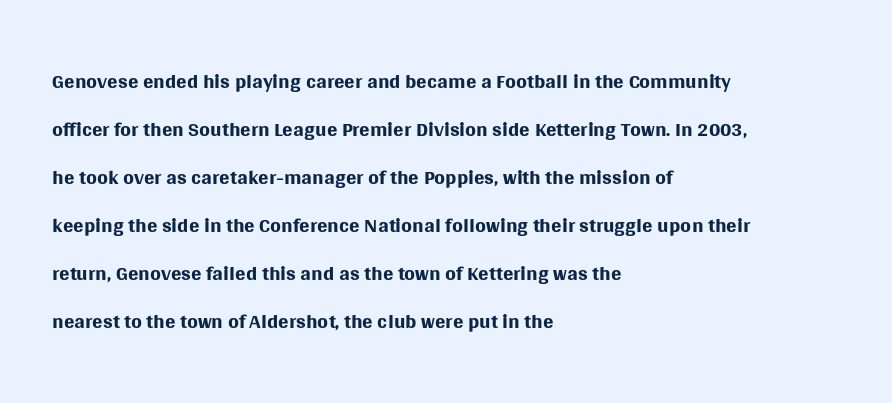
{"serif": "no", "italic": "no", "bold": "no", "weight": "regular", "width": "normal", "stroke_contrast": "medium", "x_height": "large", "monospaced": "no", "underline": "no", "align": "left", "line_spacing": "normal", "line_spacing_ratio": 1.55, "letter_spacing": "normal", "letter_spacing_em": 0.0, "glyph_px": 31}
